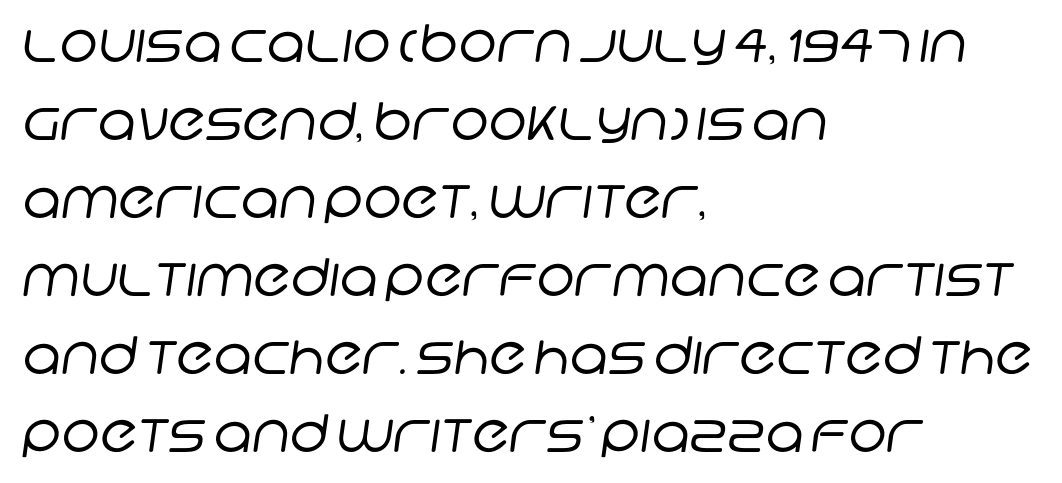
You can tell from the bare stems that sans-serif type was used. Weight: regular or lighter. The horizontal fit of the characters is conventional and even. Teacher's note: observe the even left margin — that is flush-left alignment. The area under the type is left untouched. Rows of type keep a routine distance in the vertical direction.
